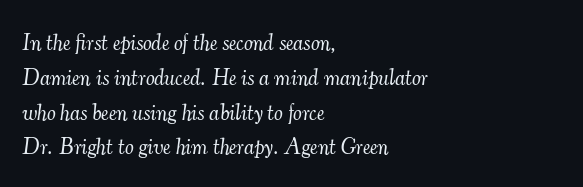
{"italic": "yes", "lean": "right", "slant_degrees": 7, "bold": "no", "underline": "no", "align": "left", "line_spacing": "normal", "line_spacing_ratio": 1.58, "letter_spacing": "normal", "letter_spacing_em": 0.0, "glyph_px": 22}
